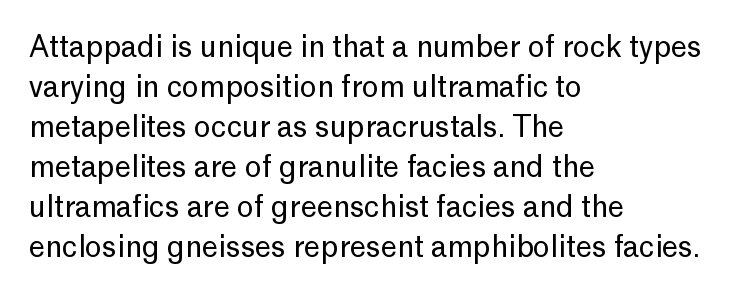
The image shows 29 px regular-weight sans-serif type, upright; set left-aligned, normal line spacing (1.38x), normal letter spacing, not underlined; low stroke contrast and a medium x-height.
